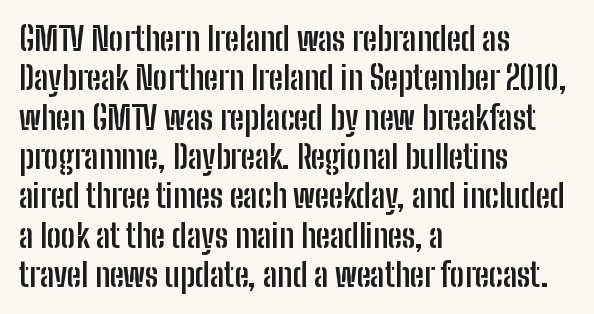
{"serif": "no", "italic": "no", "bold": "yes", "weight": "semibold", "width": "condensed", "stroke_contrast": "low", "x_height": "medium", "monospaced": "no", "underline": "no", "align": "left", "line_spacing_ratio": 1.23, "letter_spacing": "normal", "letter_spacing_em": 0.0, "glyph_px": 32}
